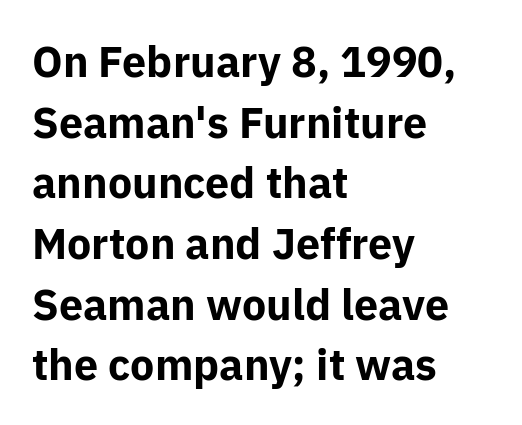
Has an underline been added? It has not. No extra tracking has been applied to these lines. In terms of leading, this rendering sits right in the middle. Examine the stroke ends and you'll find no serifs. Left-aligned paragraph, ragged on the right.
